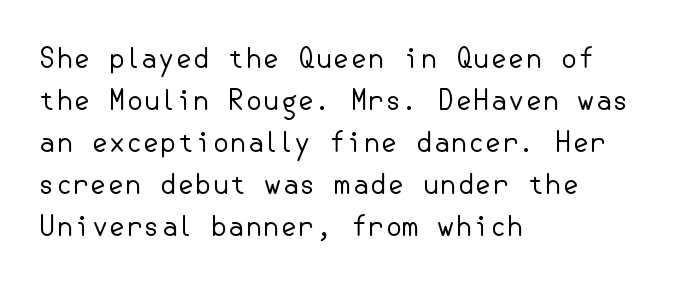
The image shows 28 px regular-weight sans-serif type, upright; set left-aligned, normal line spacing (1.5x), normal letter spacing, not underlined; low stroke contrast and a small x-height.
